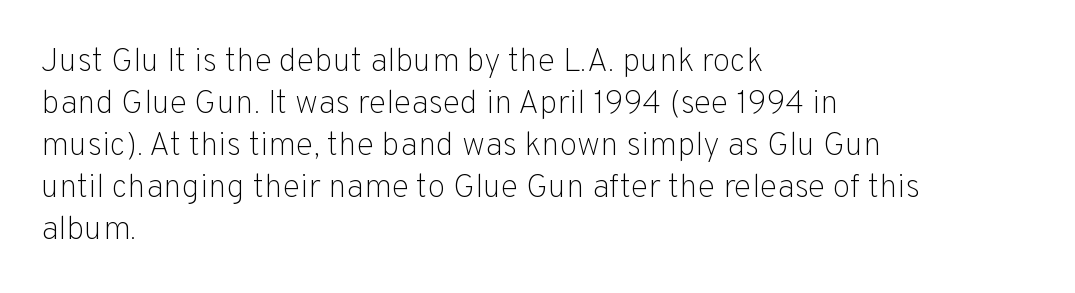
Type style note: lacks serifs. Evenly set lines give the paragraph a standard silhouette. The string is rendered with underlining switched off. Does extra space separate the letters? No, they use regular spacing. In CSS terms this would be text-align: left. Ascenders rise straight up at ninety degrees.
